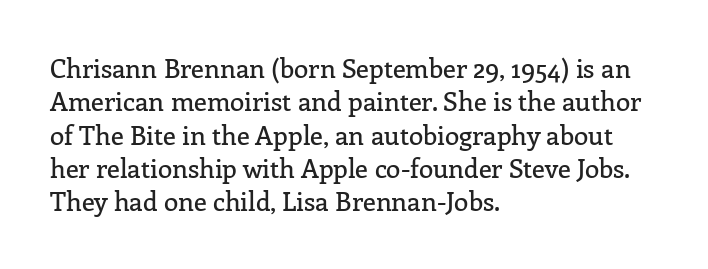
The image shows 26 px text type, upright; set left-aligned, normal line spacing (1.28x), normal letter spacing, not underlined.
